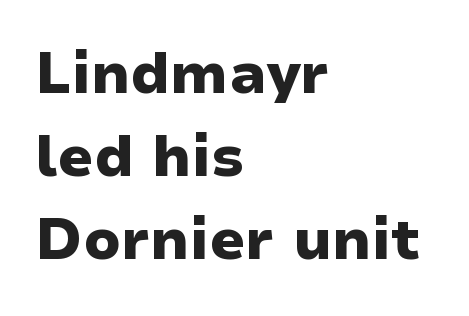
Q: Is the text bold? A: Yes.
Q: Is the text italic (slanted)? A: No, it is upright.
Q: Is the typeface a serif or a sans-serif typeface? A: Sans-serif.
Q: Is the text underlined? A: No.
Q: How is the paragraph aligned? A: Left-aligned.
Q: Is the spacing between letters normal or unusually wide? A: Normal.
Q: Is the spacing between lines tight, normal or loose? A: Normal.
Q: Width (condensed, normal, or wide)? A: Wide.
Q: Stroke contrast? A: Low.
Q: x-height? A: Medium.
Q: Monospaced? A: No.
